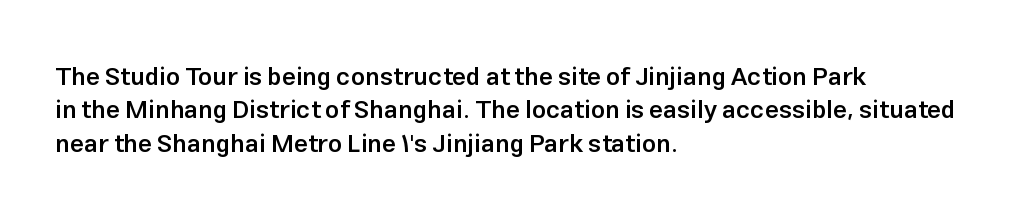
Q: Is the text bold? A: Semi-bold.
Q: Is the text italic (slanted)? A: No, it is upright.
Q: Is the text underlined? A: No.
Q: How is the paragraph aligned? A: Left-aligned.
Q: Is the spacing between letters normal or unusually wide? A: Normal.
Q: Is the spacing between lines tight, normal or loose? A: Normal.
